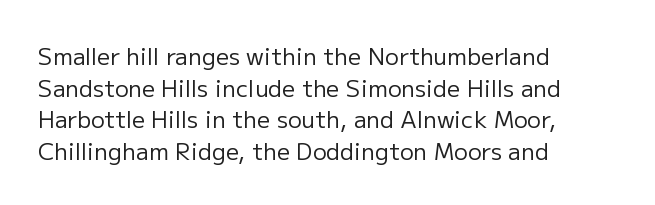
Q: Is the text bold? A: No.
Q: Is the text italic (slanted)? A: No, it is upright.
Q: Is the text underlined? A: No.
Q: How is the paragraph aligned? A: Left-aligned.
Q: Is the spacing between letters normal or unusually wide? A: Normal.
Q: Is the spacing between lines tight, normal or loose? A: Normal.
